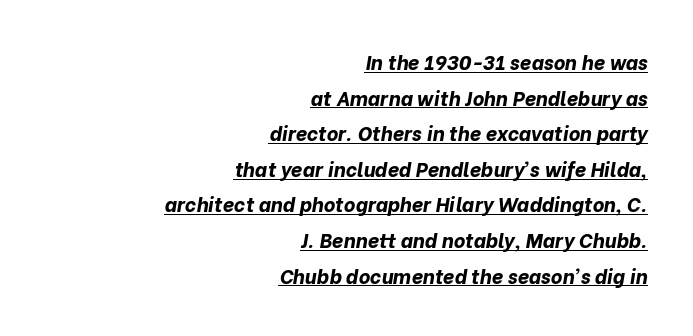
Q: Is the text bold? A: Yes.
Q: Is the text italic (slanted)? A: Yes, it leans right by about 10 degrees.
Q: Is the text underlined? A: Yes.
Q: How is the paragraph aligned? A: Right-aligned.
Q: Is the spacing between letters normal or unusually wide? A: Normal.
